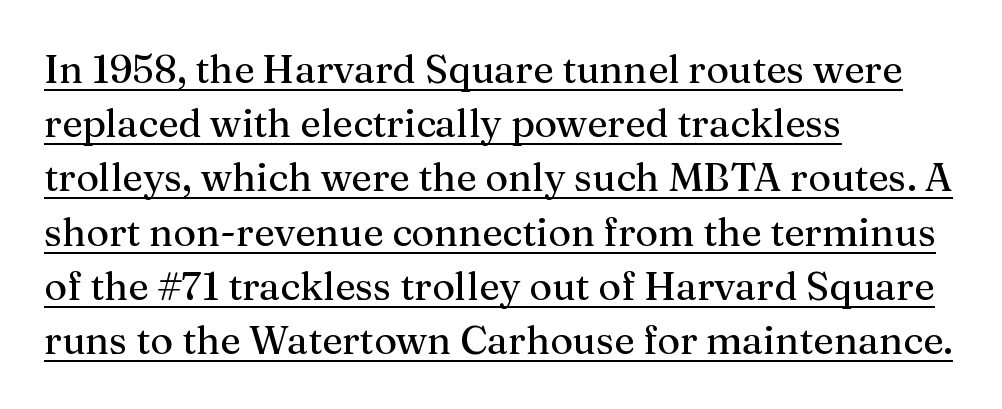
The rendering uses a moderate line-height, typical for paragraphs. The rendering keeps characters at their native spacing. The ragged edge is on the right, which tells us the setting is flush left. Italic: no, the glyphs are upright roman.
